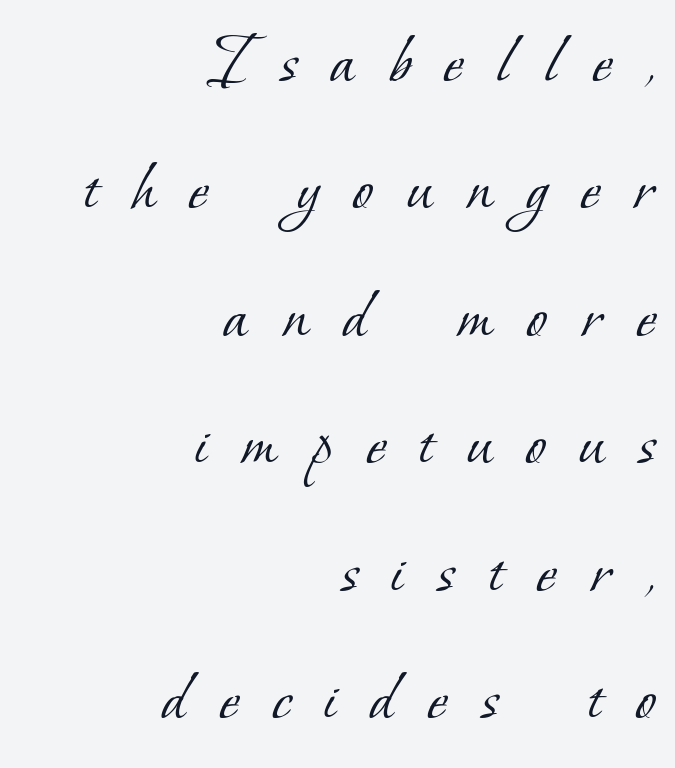
The image shows 75 px light serif type; set right-aligned, normal line spacing (1.7x), unusually wide letter spacing (+0.46 em), not underlined; low stroke contrast and a small x-height.
